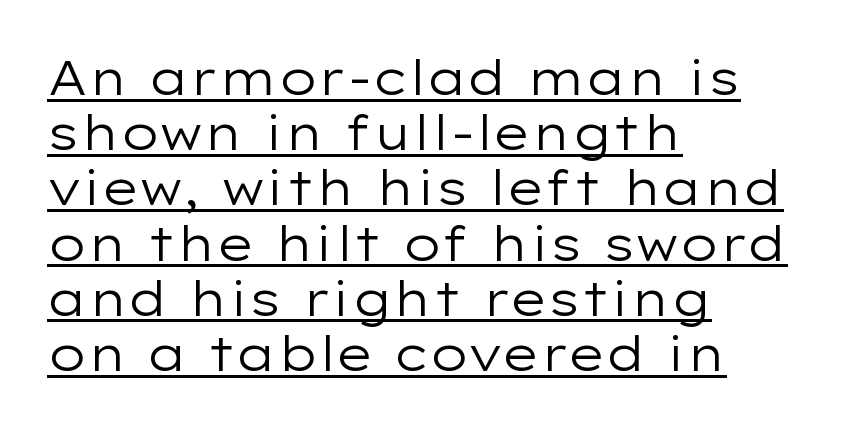
{"serif": "no", "italic": "no", "bold": "no", "weight": "regular", "width": "wide", "stroke_contrast": "low", "x_height": "medium", "monospaced": "no", "underline": "yes", "align": "left", "line_spacing": "tight", "line_spacing_ratio": 1.15, "letter_spacing": "normal", "letter_spacing_em": 0.0, "glyph_px": 48}
